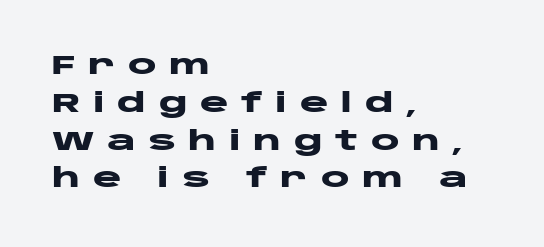
Q: Is the text bold? A: Yes.
Q: Is the text italic (slanted)? A: No, it is upright.
Q: Is the text underlined? A: No.
Q: How is the paragraph aligned? A: Left-aligned.
Q: Is the spacing between letters normal or unusually wide? A: Unusually wide.
Q: Is the spacing between lines tight, normal or loose? A: Normal.
